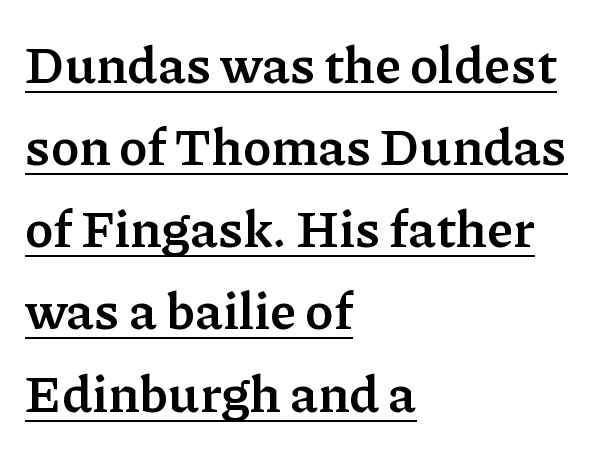
{"serif": "yes", "italic": "no", "bold": "yes", "weight": "semibold", "width": "normal", "stroke_contrast": "low", "x_height": "medium", "monospaced": "no", "underline": "yes", "align": "left", "line_spacing": "normal", "line_spacing_ratio": 1.58, "letter_spacing": "normal", "letter_spacing_em": 0.0, "glyph_px": 52}
